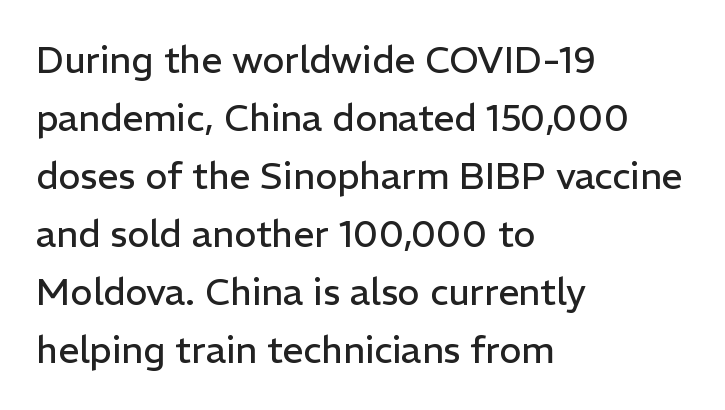
Default kerning and tracking; the words read as compact shapes. The passage shown is not bold in any degree. Is this a fixed-width face? No — the glyphs have proportional, varying widths. The baseline area is clear. A roman cut, with each character standing at attention. The space between consecutive lines is moderate.
